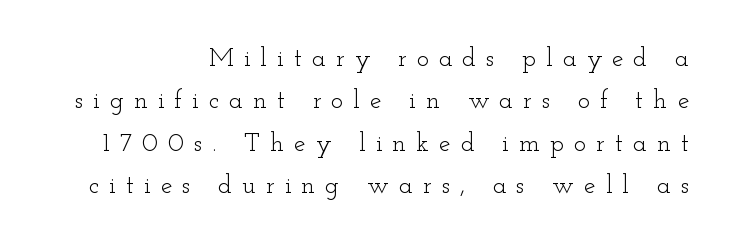
Spacing between characters has been opened up far beyond the box default. Line endings align vertically; line beginnings do not. The rows are spaced the way most documents space them. Descender tails drop into unmarked territory.
